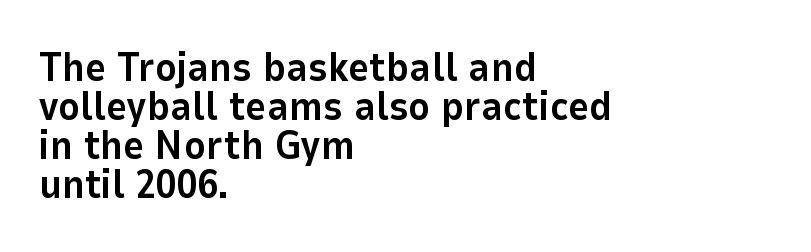
Q: Is the text bold? A: Yes.
Q: Is the text italic (slanted)? A: No, it is upright.
Q: Is the typeface a serif or a sans-serif typeface? A: Sans-serif.
Q: Is the text underlined? A: No.
Q: How is the paragraph aligned? A: Left-aligned.
Q: Is the spacing between letters normal or unusually wide? A: Normal.
Q: Is the spacing between lines tight, normal or loose? A: Tight.
Q: Width (condensed, normal, or wide)? A: Normal.
Q: Stroke contrast? A: Low.
Q: x-height? A: Medium.
Q: Monospaced? A: No.
